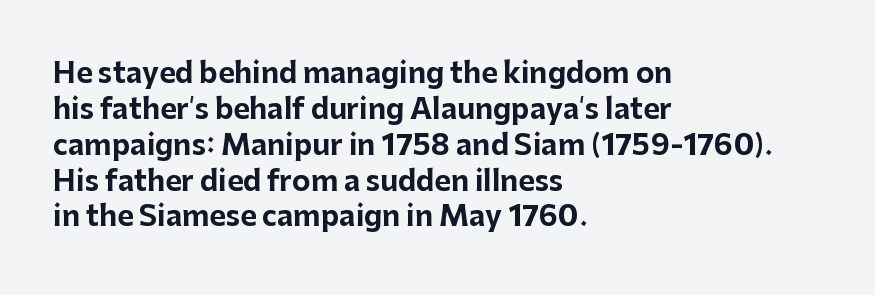
{"serif": "no", "italic": "no", "bold": "yes", "weight": "bold", "width": "normal", "stroke_contrast": "low", "x_height": "medium", "monospaced": "no", "underline": "no", "align": "left", "line_spacing": "normal", "line_spacing_ratio": 1.28, "letter_spacing": "normal", "letter_spacing_em": 0.0, "glyph_px": 28}
